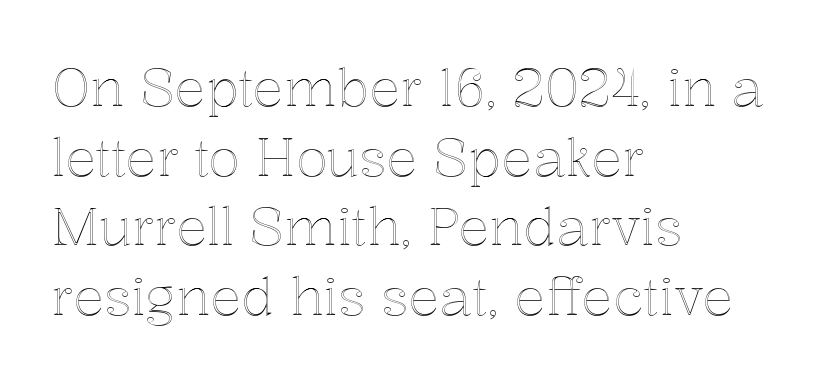
The image shows 52 px text type, upright; set left-aligned, normal line spacing (1.34x), normal letter spacing, not underlined; a medium x-height.
